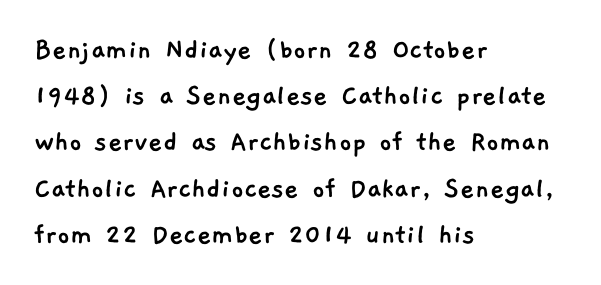
{"serif": "no", "width": "normal", "stroke_contrast": "low", "x_height": "medium", "monospaced": "no", "underline": "no", "align": "left", "line_spacing": "normal", "line_spacing_ratio": 1.49, "letter_spacing": "normal", "letter_spacing_em": 0.0, "glyph_px": 31}
